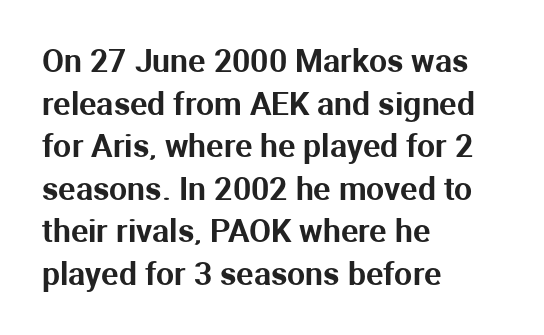
The rendering uses natural spacing where letterforms have individual widths. Style check: upright. The compositor pushed each line to the left boundary. Reading down the column, the eye jumps a familiar distance to each next line.
